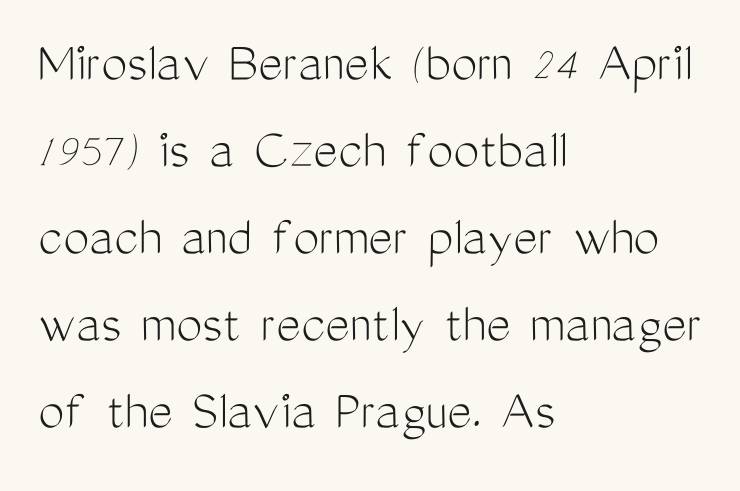
Q: Is the text bold? A: No.
Q: Is the text italic (slanted)? A: No, it is upright.
Q: Is the typeface a serif or a sans-serif typeface? A: Sans-serif.
Q: Is the text underlined? A: No.
Q: How is the paragraph aligned? A: Left-aligned.
Q: Is the spacing between letters normal or unusually wide? A: Normal.
Q: Is the spacing between lines tight, normal or loose? A: Normal.
Q: Width (condensed, normal, or wide)? A: Condensed.
Q: Stroke contrast? A: Medium.
Q: x-height? A: Medium.
Q: Monospaced? A: No.
